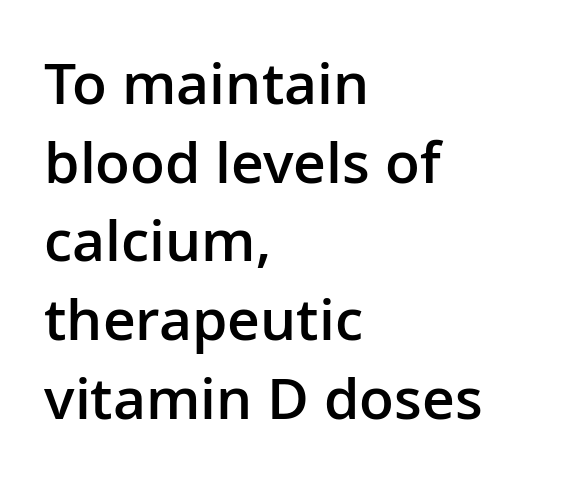
{"serif": "no", "italic": "no", "bold": "semi", "weight": "semibold", "width": "normal", "stroke_contrast": "low", "x_height": "medium", "monospaced": "no", "underline": "no", "align": "left", "line_spacing": "normal", "line_spacing_ratio": 1.38, "letter_spacing": "normal", "letter_spacing_em": 0.0, "glyph_px": 57}
